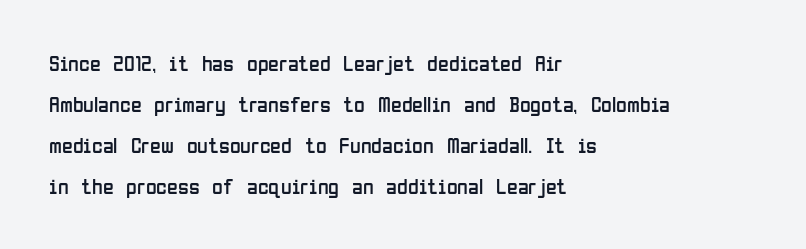
Q: Is the text bold? A: No.
Q: Is the text italic (slanted)? A: No, it is upright.
Q: Is the text underlined? A: No.
Q: How is the paragraph aligned? A: Left-aligned.
Q: Is the spacing between letters normal or unusually wide? A: Normal.
